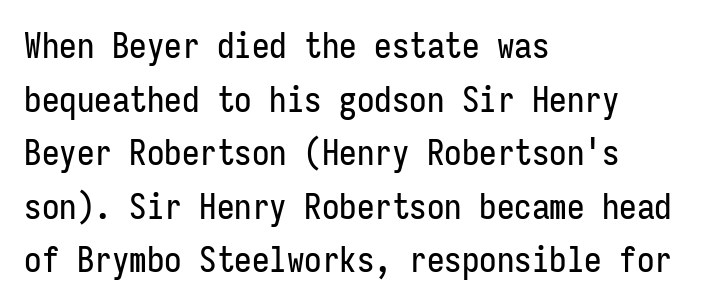
The image shows 35 px condensed sans-serif type, upright, monospaced; set left-aligned, normal line spacing (1.53x), normal letter spacing, not underlined; low stroke contrast and a medium x-height.
